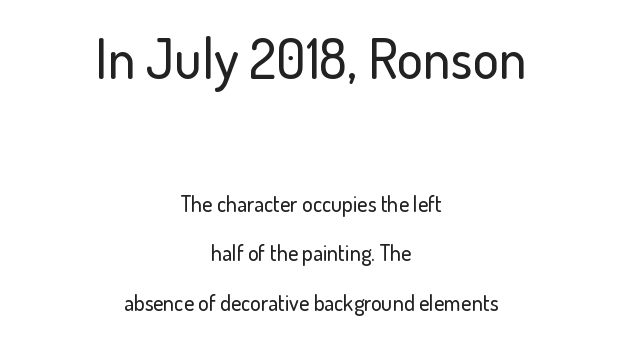
Q: Is the text italic (slanted)? A: No, it is upright.
Q: Is the typeface a serif or a sans-serif typeface? A: Sans-serif.
Q: Is the text underlined? A: No.
Q: How is the paragraph aligned? A: Centered.
Q: Is the spacing between letters normal or unusually wide? A: Normal.
Q: Is the spacing between lines tight, normal or loose? A: Loose.
Q: Which block of text is set in a larger size, the first (top) or the second (bottom)? A: The first (top) one.
Q: Width (condensed, normal, or wide)? A: Normal.
Q: Stroke contrast? A: Low.
Q: x-height? A: Small.
Q: Monospaced? A: No.
